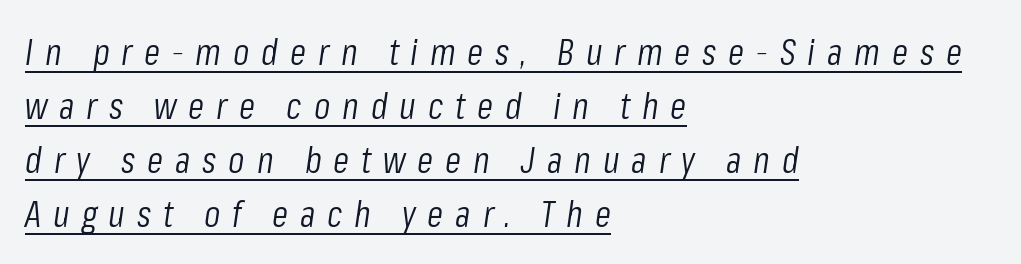
Q: Is the text bold? A: No.
Q: Is the text italic (slanted)? A: Yes, it leans right by about 8 degrees.
Q: Is the text underlined? A: Yes.
Q: How is the paragraph aligned? A: Left-aligned.
Q: Is the spacing between letters normal or unusually wide? A: Unusually wide.
Q: Is the spacing between lines tight, normal or loose? A: Normal.
Q: Width (condensed, normal, or wide)? A: Condensed.
Q: Stroke contrast? A: Low.
Q: x-height? A: Medium.
Q: Monospaced? A: No.
